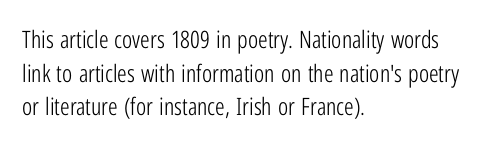
Does the copy run flush right? No — it runs flush left. Does extra space separate the letters? No, they use regular spacing. The letters look calm and open, with moderate or lighter stems. Beneath every word, the page is bare. Normally led — the rows are evenly, conventionally spaced.
